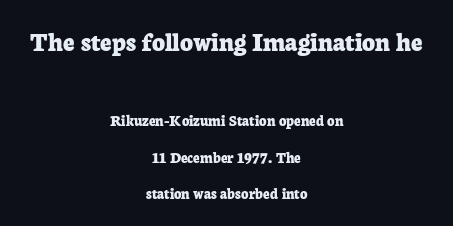
No word sits above an underline. Alignment: centered. Whoever set this made the first block the dominant, larger element. Ascenders rise straight up at ninety degrees. Rows of type keep a wide berth in the vertical direction.
